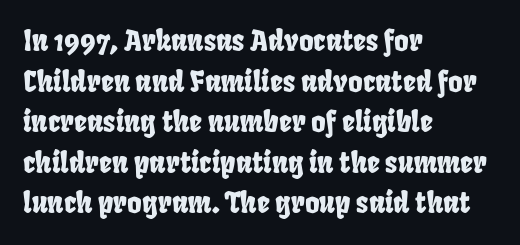
{"serif": "no", "width": "condensed", "stroke_contrast": "low", "x_height": "large", "monospaced": "no", "underline": "no", "align": "left", "line_spacing": "normal", "line_spacing_ratio": 1.45, "letter_spacing": "normal", "letter_spacing_em": 0.0, "glyph_px": 28}
